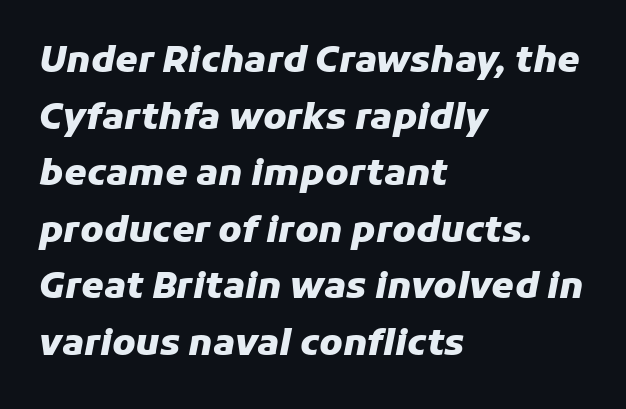
{"italic": "yes", "lean": "right", "slant_degrees": 11, "bold": "yes", "weight": "heavy", "width": "normal", "stroke_contrast": "low", "x_height": "medium", "monospaced": "no", "underline": "no", "align": "left", "line_spacing": "normal", "line_spacing_ratio": 1.57, "letter_spacing": "normal", "letter_spacing_em": 0.0, "glyph_px": 36}
